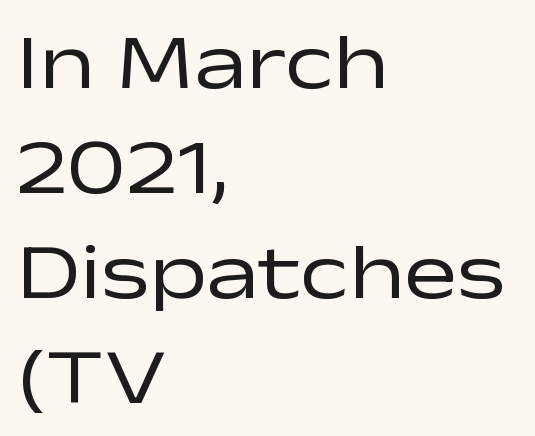
Q: Is the text bold? A: No.
Q: Is the text italic (slanted)? A: No, it is upright.
Q: Is the typeface a serif or a sans-serif typeface? A: Sans-serif.
Q: Is the text underlined? A: No.
Q: How is the paragraph aligned? A: Left-aligned.
Q: Is the spacing between letters normal or unusually wide? A: Normal.
Q: Is the spacing between lines tight, normal or loose? A: Normal.
Q: Width (condensed, normal, or wide)? A: Wide.
Q: Stroke contrast? A: Low.
Q: x-height? A: Medium.
Q: Monospaced? A: No.
